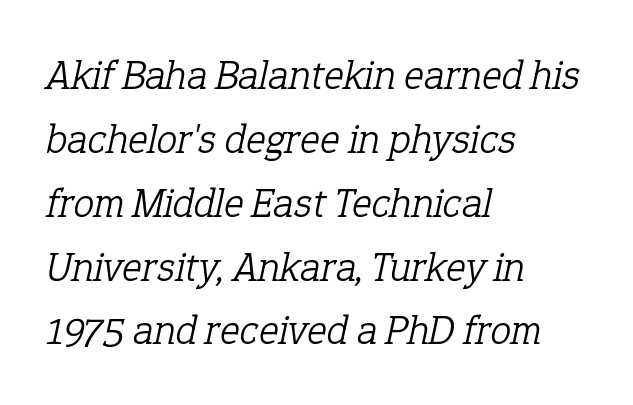
The passage shown stacks its lines at a standard gap. This sample uses plain, unmodified letter spacing. Heft: none added — not bold. Caption: multi-line text, flush left, ragged right.
